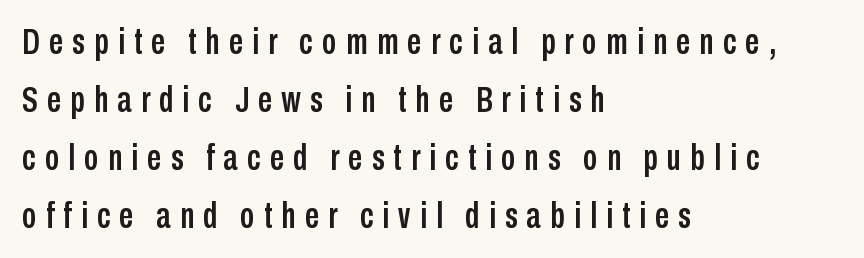
Unlike a traditional serif, this face leaves its strokes unadorned. The baseline area is clear. Is there much room between lines? A standard amount, neither cramped nor airy. This rendering uses left alignment, leaving the right contour irregular. Is this a fixed-width face? No — the glyphs have proportional, varying widths. Substantial extra tracking has been applied to these lines.
